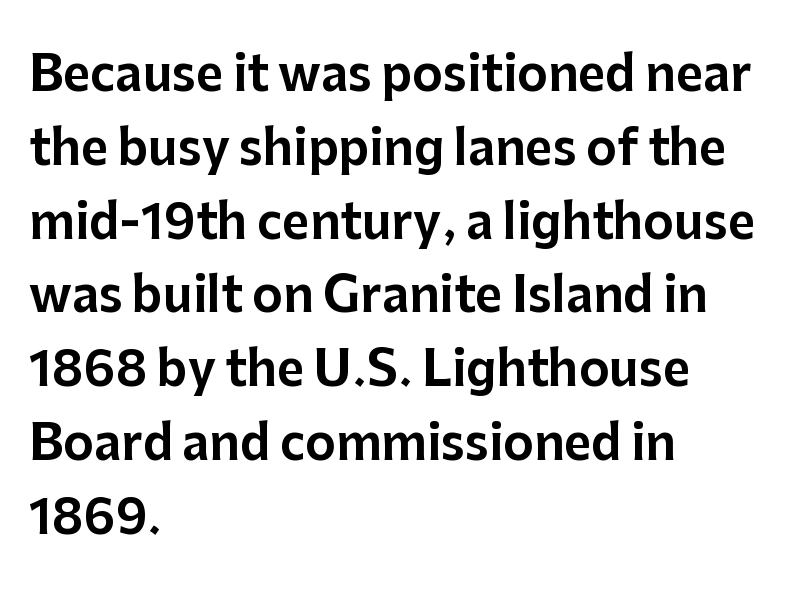
{"serif": "no", "italic": "no", "width": "normal", "stroke_contrast": "low", "x_height": "medium", "monospaced": "no", "underline": "no", "align": "left", "line_spacing": "normal", "line_spacing_ratio": 1.57, "letter_spacing": "normal", "letter_spacing_em": 0.0, "glyph_px": 47}
